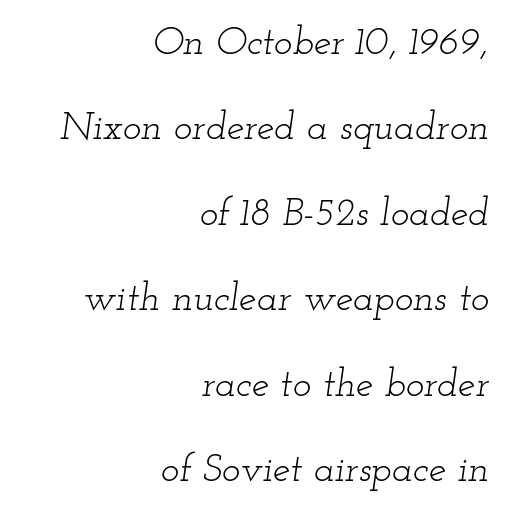
Glance below the letters and you will spot only blank space. Spacing verdict: proportional, widths tailored to each character. The lines are quadded right. The leading is generous, giving the passage an open texture.
